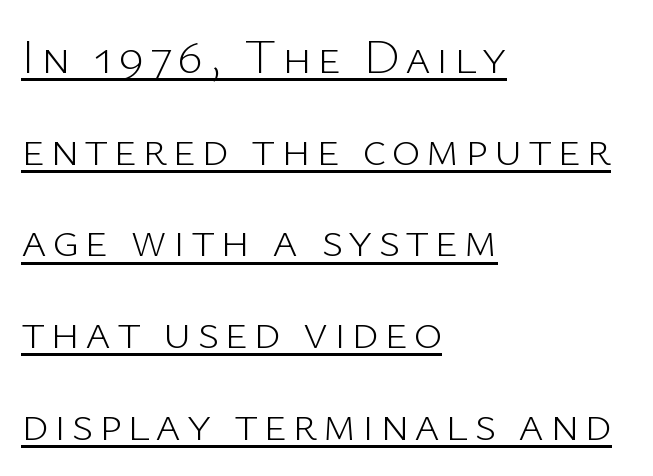
Is this a sans? Yes — the strokes have no serifs. The face used here is proportionally spaced, like ordinary book or web type. Weight: not bold — regular or lighter. Line starts are locked; line ends wander. The lettering stays uniformly vertical, giving the passage a roman look.
